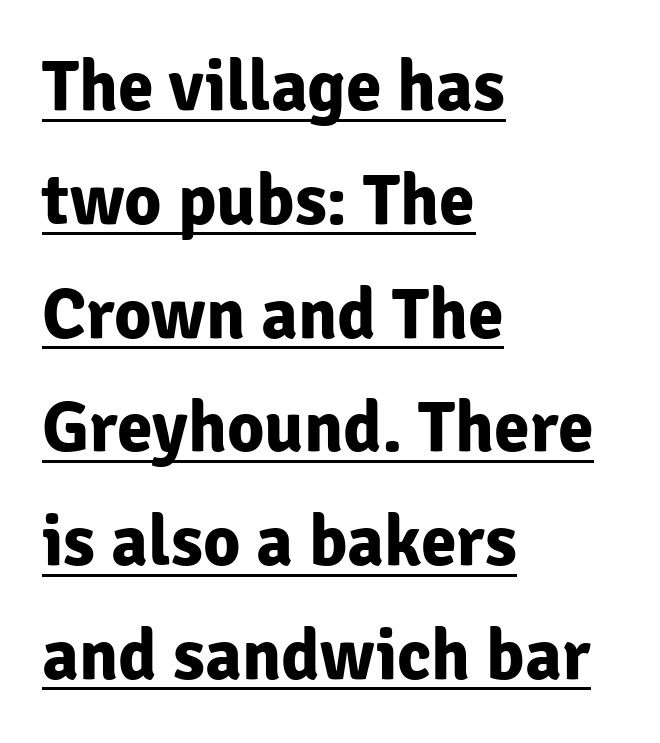
The words here are underlined. Are there feet on the stems? There aren't — it's a sans. Standard letterfit; no display-style spreading of the glyphs. Casual observation: everything's shoved over to the left. Looks like regular typesetting: each glyph gets only the width it needs.
